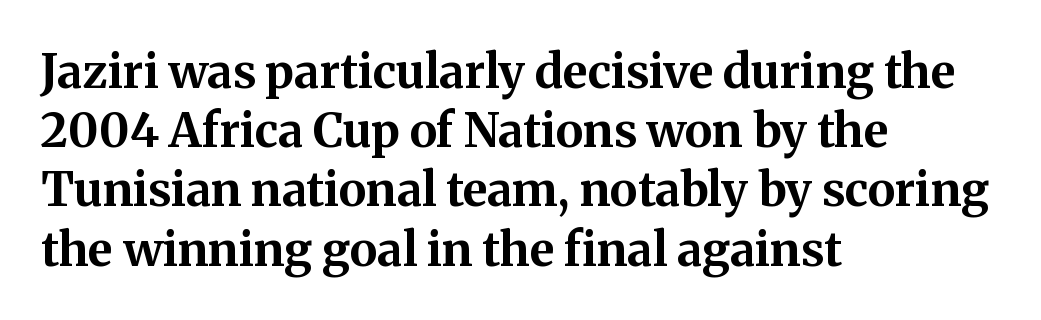
The image shows 47 px bold serif type, upright; set left-aligned, normal line spacing (1.26x), normal letter spacing, not underlined; medium stroke contrast and a medium x-height.
